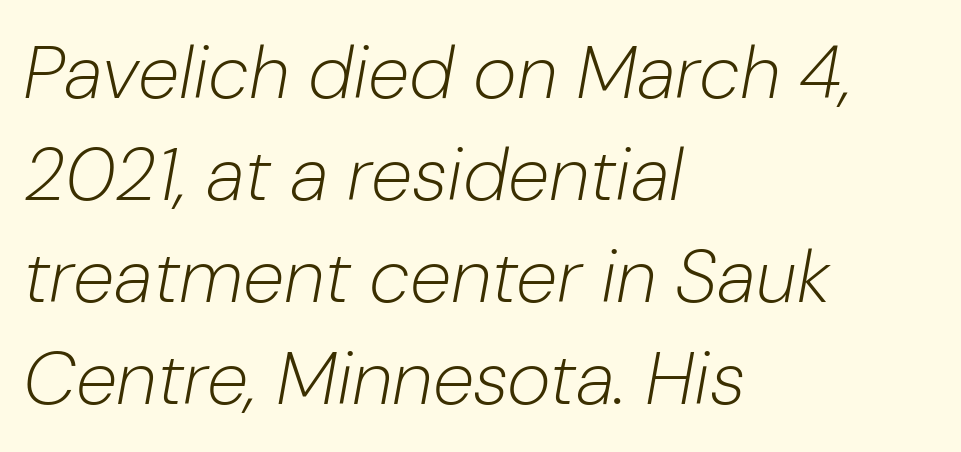
The rendering uses natural spacing where letterforms have individual widths. Standard letterfit; no display-style spreading of the glyphs. No extra ink here — the face is not bold. The space directly below the letters is spotless.
